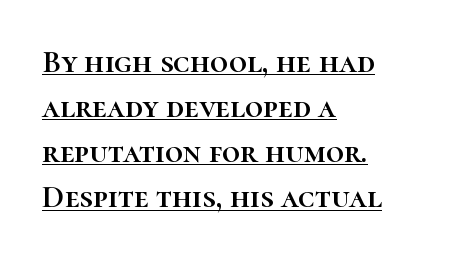
Q: Is the text italic (slanted)? A: No, it is upright.
Q: Is the text underlined? A: Yes.
Q: How is the paragraph aligned? A: Left-aligned.
Q: Is the spacing between letters normal or unusually wide? A: Normal.
Q: Is the spacing between lines tight, normal or loose? A: Normal.
Q: Width (condensed, normal, or wide)? A: Normal.
Q: Stroke contrast? A: High.
Q: x-height? A: Medium.
Q: Monospaced? A: No.
